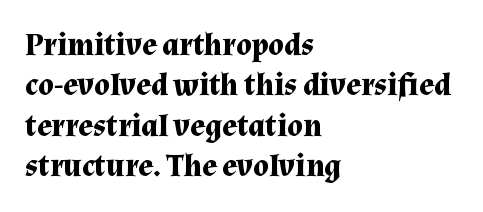
Q: Is the text bold? A: Yes.
Q: Is the text italic (slanted)? A: No, it is upright.
Q: Is the typeface a serif or a sans-serif typeface? A: Serif.
Q: Is the text underlined? A: No.
Q: How is the paragraph aligned? A: Left-aligned.
Q: Is the spacing between letters normal or unusually wide? A: Normal.
Q: Is the spacing between lines tight, normal or loose? A: Normal.
Q: Width (condensed, normal, or wide)? A: Normal.
Q: Stroke contrast? A: Medium.
Q: x-height? A: Medium.
Q: Monospaced? A: No.
